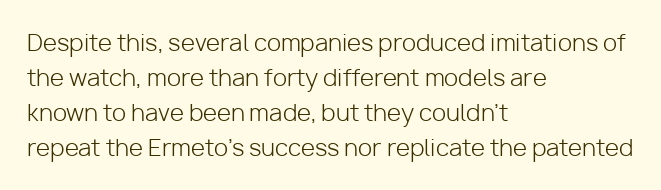
Q: Is the text bold? A: No.
Q: Is the text italic (slanted)? A: No, it is upright.
Q: Is the text underlined? A: No.
Q: How is the paragraph aligned? A: Left-aligned.
Q: Is the spacing between letters normal or unusually wide? A: Normal.
Q: Is the spacing between lines tight, normal or loose? A: Normal.
